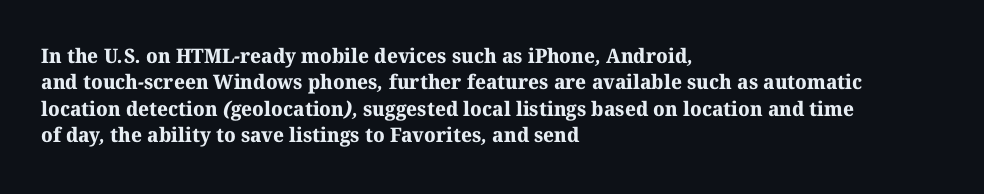
Q: Is the text bold? A: Yes.
Q: Is the text underlined? A: No.
Q: How is the paragraph aligned? A: Left-aligned.
Q: Is the spacing between letters normal or unusually wide? A: Normal.
Q: Is the spacing between lines tight, normal or loose? A: Normal.
